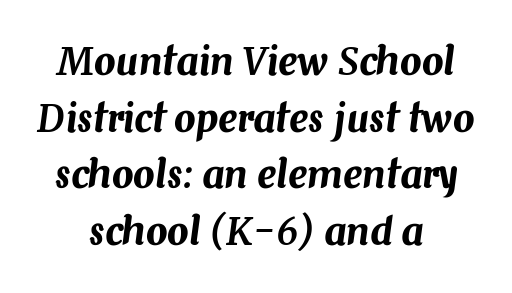
The image shows 38 px text type, italic (leaning right); set centered, normal line spacing (1.49x), normal letter spacing, not underlined; medium stroke contrast and a medium x-height.
